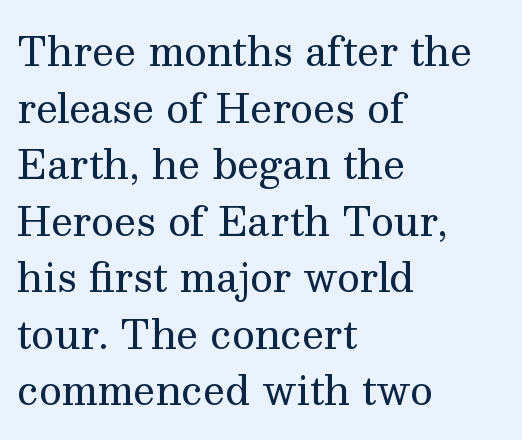
The image shows 39 px regular-weight serif type, upright; set left-aligned, normal line spacing (1.45x), normal letter spacing, not underlined; medium stroke contrast and a medium x-height.
